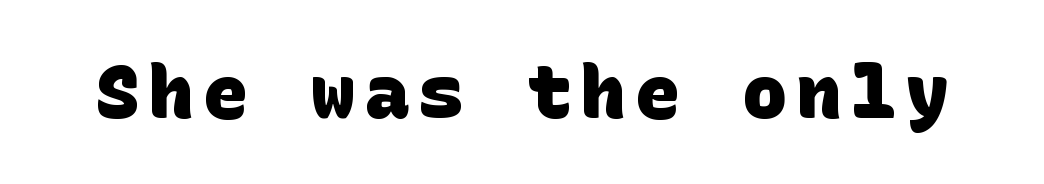
Q: Is the text bold? A: Yes.
Q: Is the typeface a serif or a sans-serif typeface? A: Sans-serif.
Q: Is the text underlined? A: No.
Q: Width (condensed, normal, or wide)? A: Normal.
Q: Stroke contrast? A: Low.
Q: x-height? A: Large.
